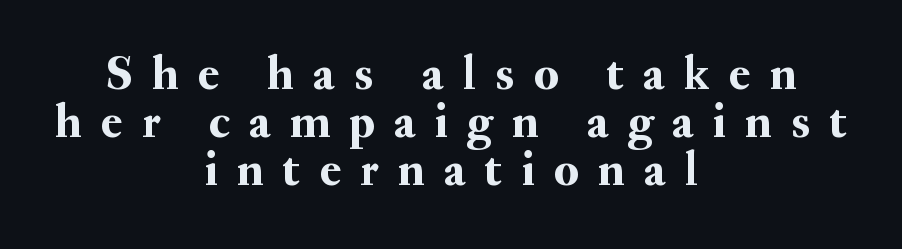
The image shows 48 px serif type, upright; set centered, tight line spacing (1.0x), unusually wide letter spacing (+0.41 em), not underlined; medium stroke contrast and a small x-height.
